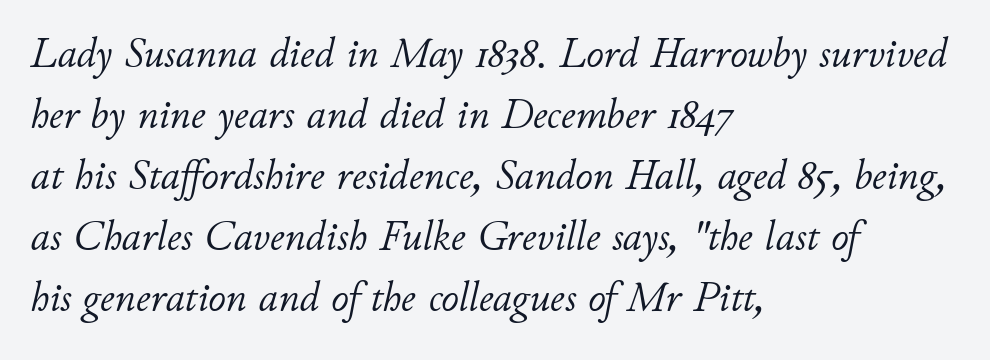
Q: Is the text bold? A: No.
Q: Is the text italic (slanted)? A: Yes, it leans right by about 11 degrees.
Q: Is the text underlined? A: No.
Q: How is the paragraph aligned? A: Left-aligned.
Q: Is the spacing between letters normal or unusually wide? A: Normal.
Q: Is the spacing between lines tight, normal or loose? A: Normal.
Q: Width (condensed, normal, or wide)? A: Normal.
Q: Stroke contrast? A: Low.
Q: x-height? A: Small.
Q: Monospaced? A: No.
